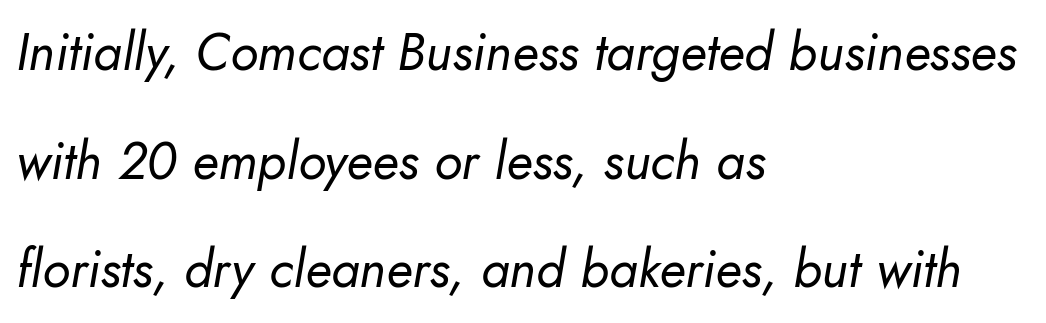
Leading is clearly above the norm, producing a sparse column. No chunkiness to these letters — they're not bold. Here the glyphs are tracked normally, forming tight word shapes. The passage is arranged the way most books set body copy — flush left.
